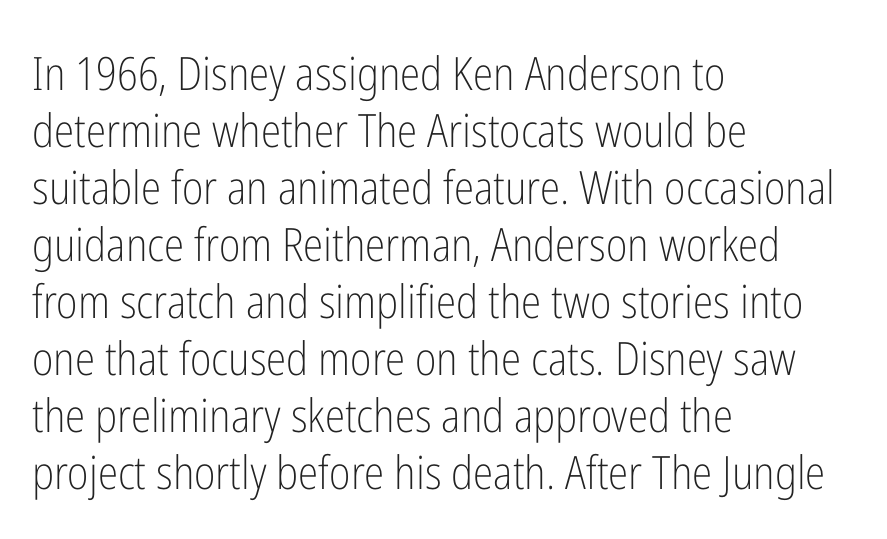
The image shows 46 px light, condensed sans-serif type, upright; set left-aligned, line spacing 1.24x, normal letter spacing, not underlined; low stroke contrast and a medium x-height.
